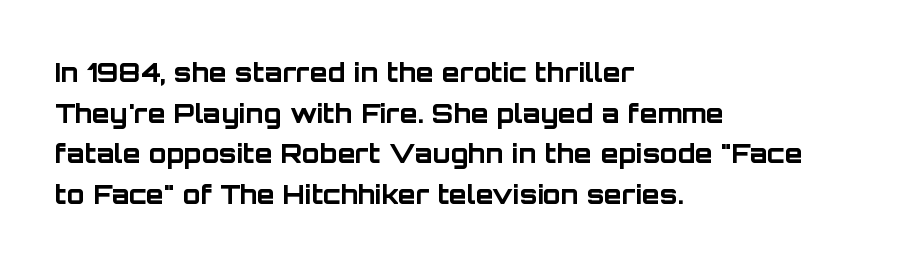
Q: Is the text bold? A: Yes.
Q: Is the text italic (slanted)? A: No, it is upright.
Q: Is the text underlined? A: No.
Q: How is the paragraph aligned? A: Left-aligned.
Q: Is the spacing between letters normal or unusually wide? A: Normal.
Q: Is the spacing between lines tight, normal or loose? A: Normal.
